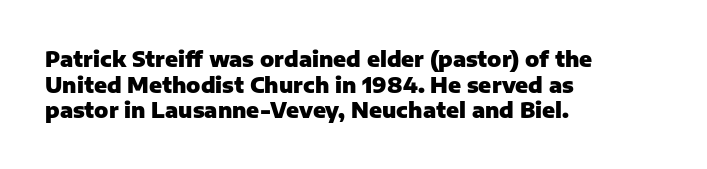
The image shows 21 px bold type, upright; set left-aligned, line spacing 1.22x, normal letter spacing, not underlined.
